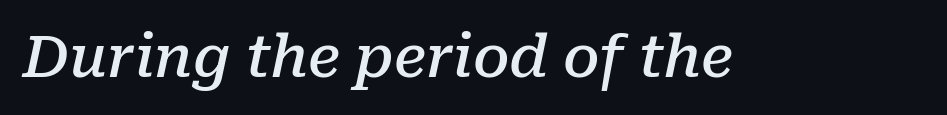
Are there feet on the stems? There are — it's a serif. Descenders hang freely into open space. Stroke thickness is moderately raised; the sample reads as semibold. The type is set solid horizontally, with unmodified tracking. Spacing verdict: proportional, widths tailored to each character.
